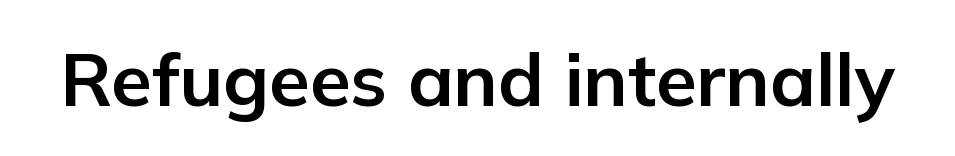
Each letter keeps its own natural width here, so spacing adapts to shape. The font's upright variant was chosen for this text. Grotesque or geometric, the face here clearly has no serifs. The font is running at its bold setting. Honestly, the letter spacing is just normal — you wouldn't notice it.
